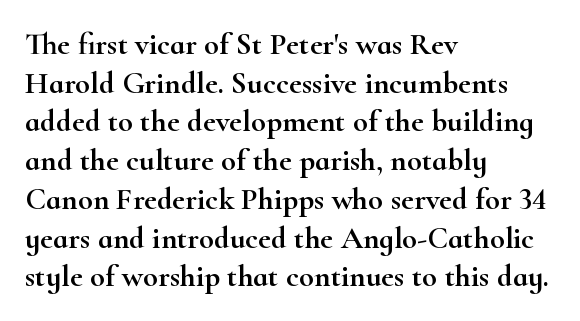
Q: Is the text italic (slanted)? A: No, it is upright.
Q: Is the typeface a serif or a sans-serif typeface? A: Serif.
Q: Is the text underlined? A: No.
Q: How is the paragraph aligned? A: Left-aligned.
Q: Is the spacing between letters normal or unusually wide? A: Normal.
Q: Is the spacing between lines tight, normal or loose? A: Normal.
Q: Width (condensed, normal, or wide)? A: Wide.
Q: Stroke contrast? A: High.
Q: x-height? A: Small.
Q: Monospaced? A: No.
